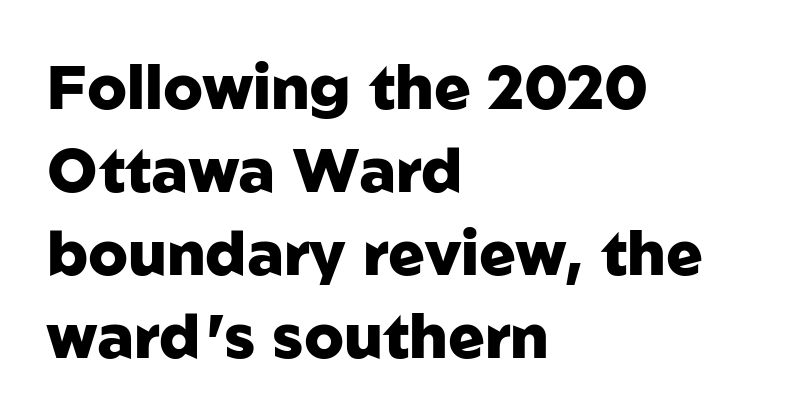
{"serif": "no", "italic": "no", "bold": "yes", "weight": "heavy", "width": "normal", "stroke_contrast": "low", "x_height": "medium", "monospaced": "no", "underline": "no", "align": "left", "line_spacing": "normal", "line_spacing_ratio": 1.36, "letter_spacing": "normal", "letter_spacing_em": 0.0, "glyph_px": 61}
